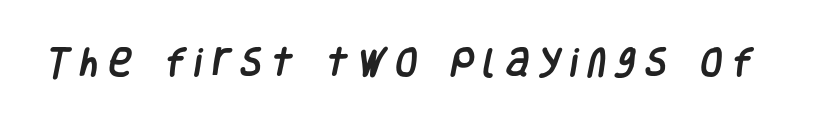
The image shows 32 px condensed sans-serif type; set unusually wide letter spacing (+0.3 em), not underlined; low stroke contrast and a large x-height.
